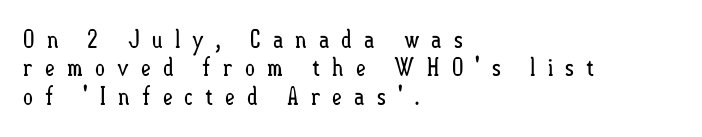
{"italic": "no", "bold": "no", "underline": "no", "align": "left", "line_spacing": "tight", "line_spacing_ratio": 1.14, "letter_spacing": "wide", "letter_spacing_em": 0.46, "glyph_px": 25}
